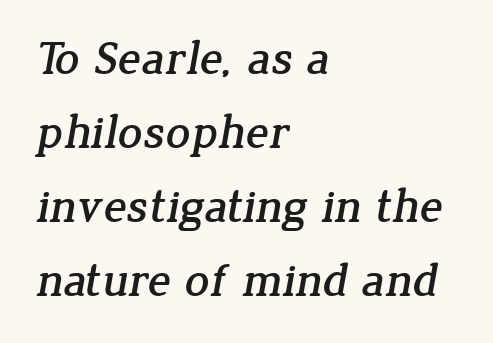
Each letter's strokes conclude with small projecting serifs. A classic flush-left, rag-right setting is used for this passage. The strip under each line holds only bare page. The passage shown is typed in a proportional face where columns would drift.
